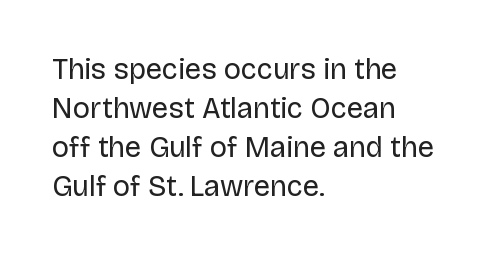
{"serif": "no", "italic": "no", "bold": "no", "weight": "regular", "width": "normal", "stroke_contrast": "low", "x_height": "large", "monospaced": "no", "underline": "no", "align": "left", "line_spacing": "normal", "line_spacing_ratio": 1.34, "letter_spacing": "normal", "letter_spacing_em": 0.0, "glyph_px": 29}
